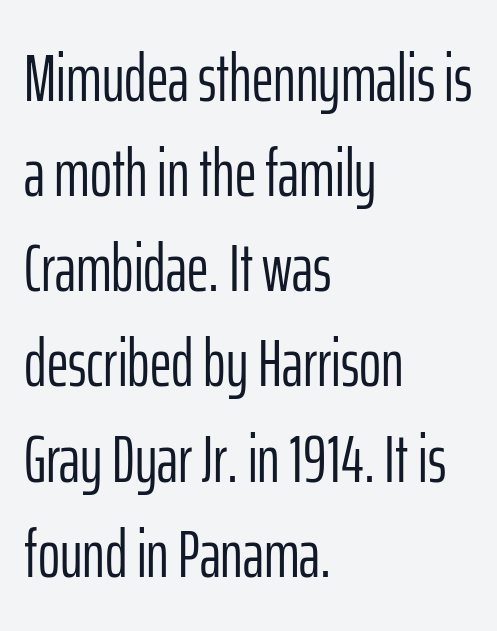
Q: Is the text bold? A: No.
Q: Is the text italic (slanted)? A: No, it is upright.
Q: Is the typeface a serif or a sans-serif typeface? A: Sans-serif.
Q: Is the text underlined? A: No.
Q: How is the paragraph aligned? A: Left-aligned.
Q: Is the spacing between letters normal or unusually wide? A: Normal.
Q: Is the spacing between lines tight, normal or loose? A: Normal.
Q: Width (condensed, normal, or wide)? A: Condensed.
Q: Stroke contrast? A: Low.
Q: x-height? A: Medium.
Q: Monospaced? A: No.
